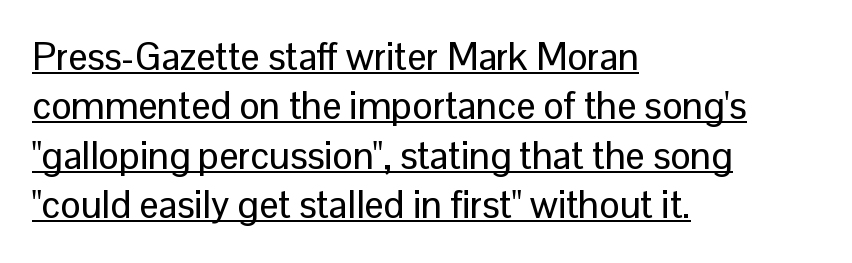
{"serif": "no", "italic": "no", "width": "normal", "stroke_contrast": "low", "x_height": "medium", "monospaced": "no", "underline": "yes", "align": "left", "line_spacing": "normal", "line_spacing_ratio": 1.3, "letter_spacing": "normal", "letter_spacing_em": 0.0, "glyph_px": 38}
